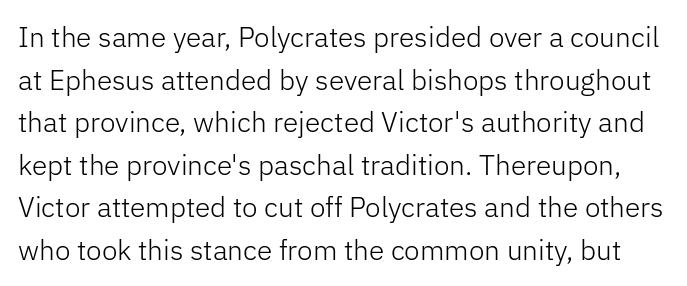
The image shows 28 px light sans-serif type, upright; set normal line spacing (1.52x), normal letter spacing, not underlined; low stroke contrast and a medium x-height.
